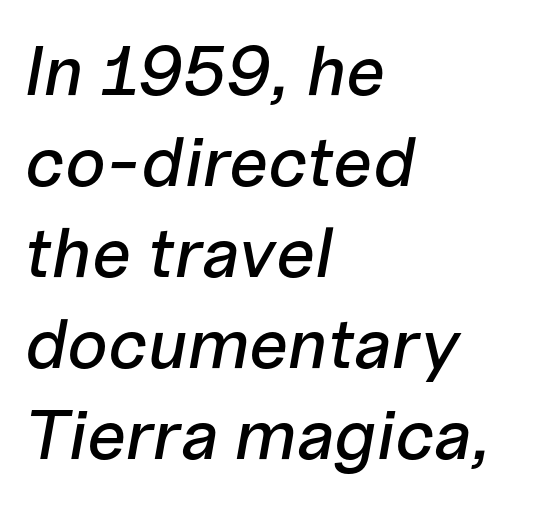
The image shows 70 px text type, italic (leaning right); set left-aligned, normal line spacing (1.3x), normal letter spacing, not underlined; low stroke contrast and a medium x-height.
